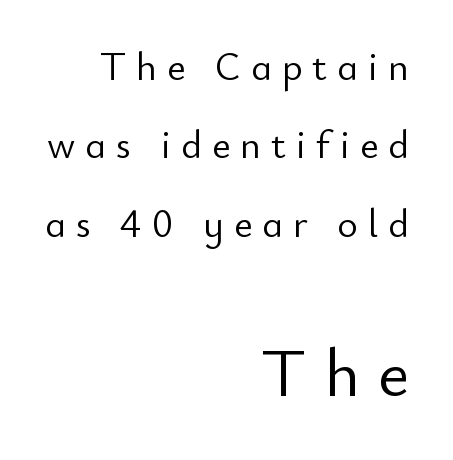
{"serif": "no", "italic": "no", "bold": "no", "weight": "light", "width": "normal", "stroke_contrast": "low", "x_height": "small", "monospaced": "no", "underline": "no", "align": "right", "line_spacing": "loose", "line_spacing_ratio": 2.01, "letter_spacing": "wide", "letter_spacing_em": 0.26, "larger_block": "second", "size_ratio": 1.74, "glyph_px": 68}
